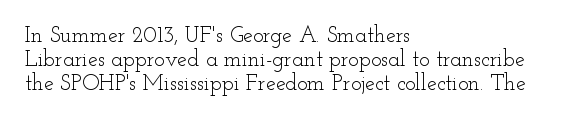
Q: Is the text bold? A: No.
Q: Is the text italic (slanted)? A: No, it is upright.
Q: Is the text underlined? A: No.
Q: How is the paragraph aligned? A: Left-aligned.
Q: Is the spacing between letters normal or unusually wide? A: Normal.
Q: Is the spacing between lines tight, normal or loose? A: Tight.
